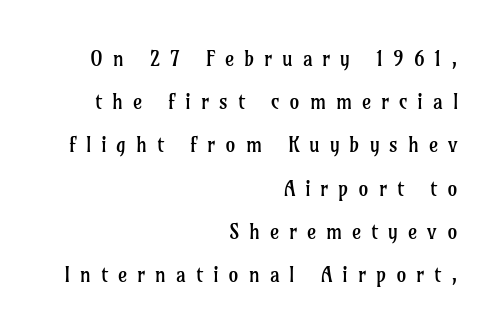
The image shows 20 px text type, upright; set right-aligned, loose line spacing (2.16x), unusually wide letter spacing (+0.49 em), not underlined.
